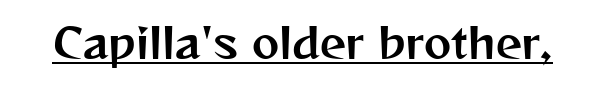
The image shows 41 px sans-serif type, upright; set normal letter spacing, underlined; medium stroke contrast and a medium x-height.
